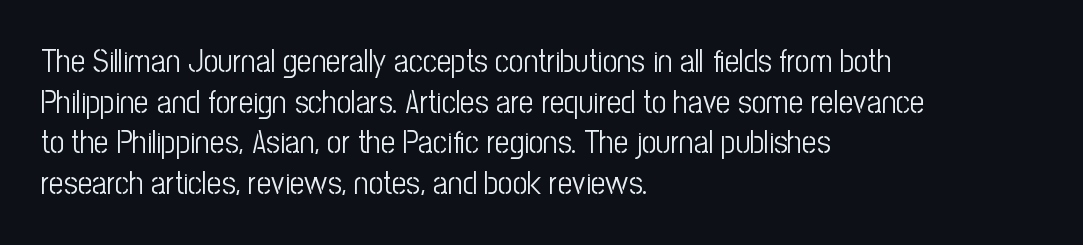
The rendering shows plain stroke endings on the letterforms — a sans-serif design. In terms of posture, this sample is upright. These lines are rendered in a variable-pitch font. Unmarked baselines from the first word to the last. Caption: standard tracking, unaltered.
